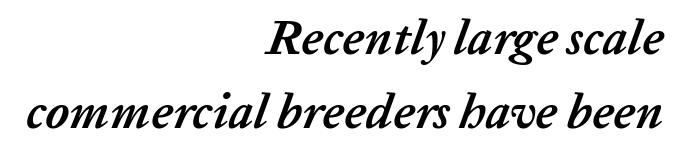
{"italic": "yes", "lean": "right", "slant_degrees": 20, "bold": "yes", "weight": "semibold", "width": "normal", "stroke_contrast": "low", "x_height": "medium", "monospaced": "no", "underline": "no", "align": "right", "line_spacing": "normal", "line_spacing_ratio": 1.51, "letter_spacing": "normal", "letter_spacing_em": 0.0, "glyph_px": 49}
